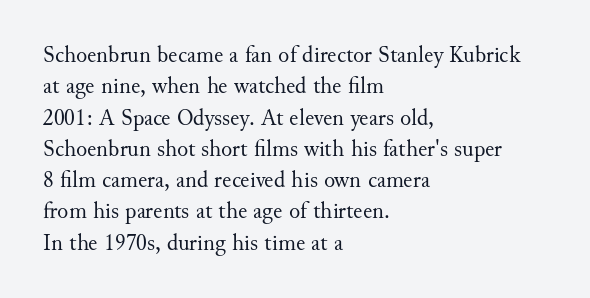
{"italic": "no", "bold": "no", "underline": "no", "align": "left", "line_spacing": "normal", "line_spacing_ratio": 1.36, "letter_spacing": "normal", "letter_spacing_em": 0.0, "glyph_px": 23}
